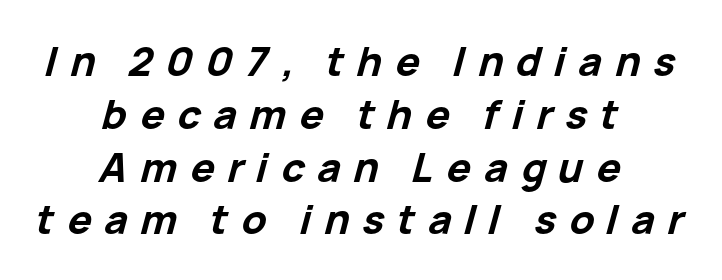
{"italic": "yes", "lean": "right", "slant_degrees": 15, "bold": "yes", "weight": "bold", "width": "normal", "stroke_contrast": "low", "x_height": "medium", "monospaced": "no", "underline": "no", "align": "center", "line_spacing": "normal", "line_spacing_ratio": 1.32, "letter_spacing": "wide", "letter_spacing_em": 0.32, "glyph_px": 40}
